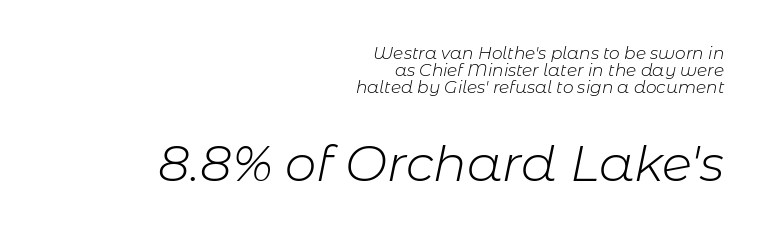
{"italic": "yes", "lean": "right", "slant_degrees": 11, "bold": "no", "weight": "light", "width": "normal", "stroke_contrast": "low", "x_height": "medium", "monospaced": "no", "underline": "no", "align": "right", "line_spacing": "tight", "line_spacing_ratio": 0.99, "letter_spacing": "normal", "letter_spacing_em": 0.0, "larger_block": "second", "size_ratio": 2.94, "glyph_px": 50}
